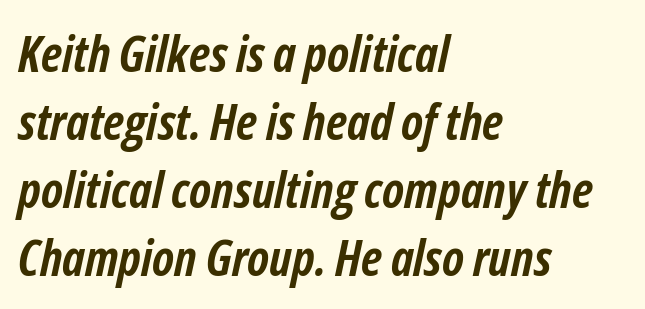
Q: Is the text bold? A: Yes.
Q: Is the text italic (slanted)? A: Yes, it leans right by about 12 degrees.
Q: Is the text underlined? A: No.
Q: How is the paragraph aligned? A: Left-aligned.
Q: Is the spacing between letters normal or unusually wide? A: Normal.
Q: Is the spacing between lines tight, normal or loose? A: Normal.
Q: Width (condensed, normal, or wide)? A: Condensed.
Q: Stroke contrast? A: Low.
Q: x-height? A: Medium.
Q: Monospaced? A: No.
